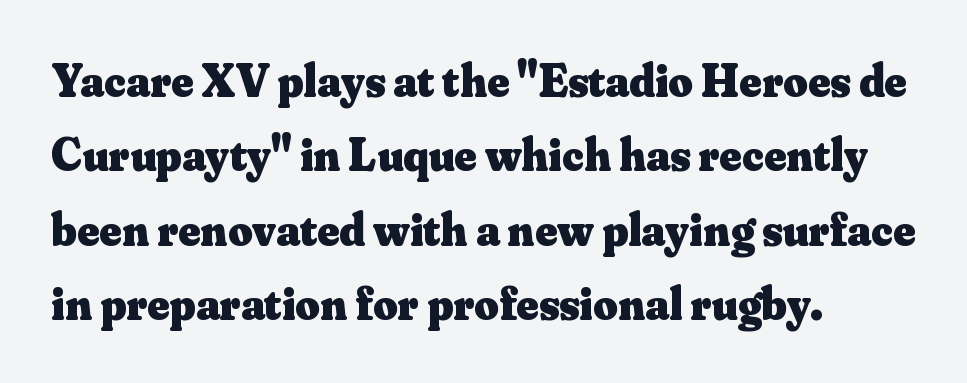
{"serif": "yes", "italic": "no", "bold": "yes", "weight": "heavy", "width": "normal", "stroke_contrast": "medium", "x_height": "small", "monospaced": "no", "underline": "no", "align": "left", "line_spacing": "normal", "line_spacing_ratio": 1.58, "letter_spacing": "normal", "letter_spacing_em": 0.0, "glyph_px": 47}
